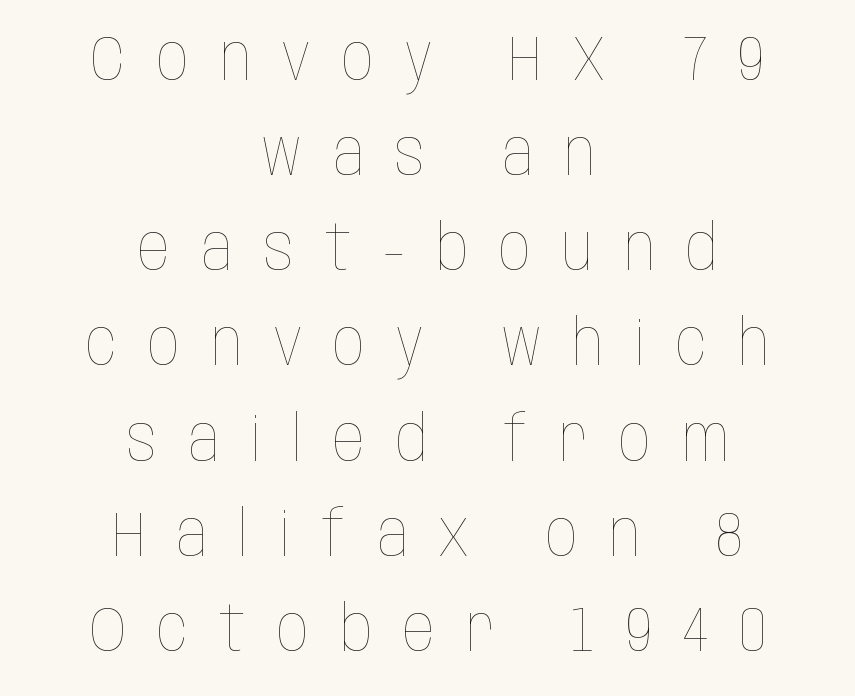
Heaviness? Minimal to ordinary, like unemphasized prose. Nope, not italic — everything's standing straight. In CSS terms this would be text-align: center. Character widths vary here, with narrow letters taking less room than wide ones. The specimen omits any rule beneath the text block's lines.
